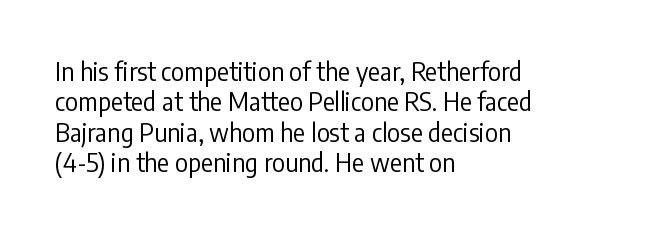
Nope, not italic — everything's standing straight. Only glyphs here, with clear space below each row. Leftover space on each line is placed entirely after the last word. The gaps between neighbouring characters are ordinary and unremarkable. A light-to-regular cut is what we see here.
